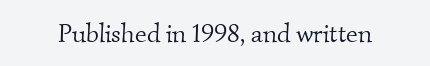
Vertical stems look standard width or narrower in stroke. Unmarked baselines from the first word to the last. There is no visible air inserted between adjacent glyphs.
